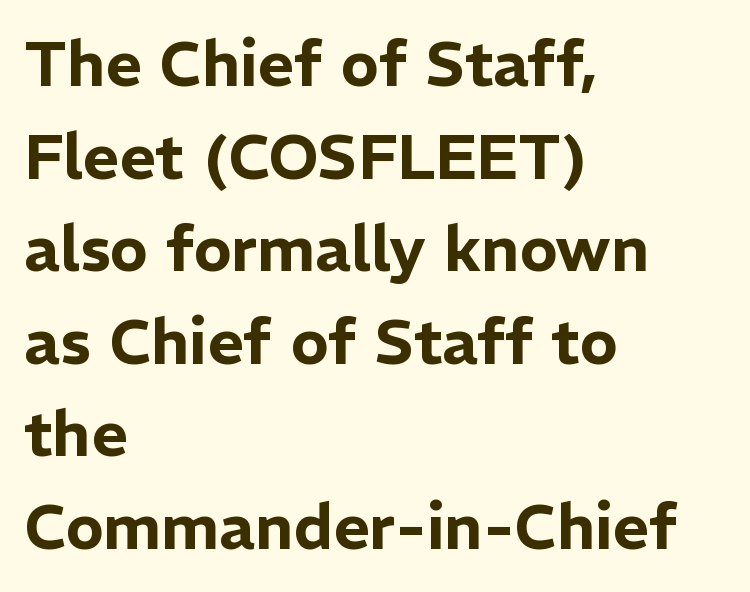
The image shows 63 px sans-serif type, upright; set left-aligned, normal line spacing (1.47x), normal letter spacing, not underlined; low stroke contrast and a medium x-height.
